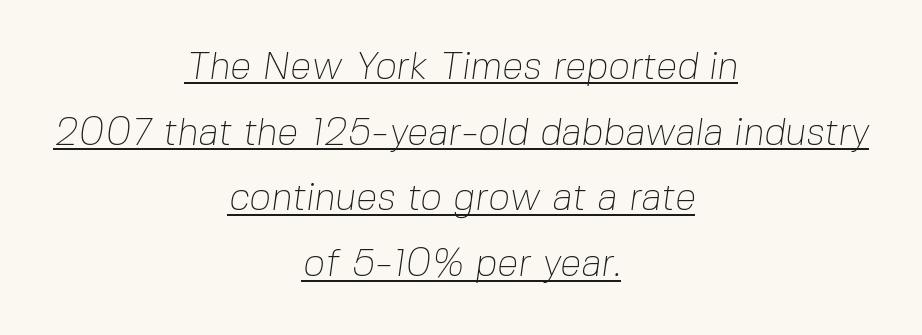
Q: Is the text bold? A: No.
Q: Is the typeface a serif or a sans-serif typeface? A: Sans-serif.
Q: Is the text underlined? A: Yes.
Q: How is the paragraph aligned? A: Centered.
Q: Is the spacing between letters normal or unusually wide? A: Normal.
Q: Width (condensed, normal, or wide)? A: Normal.
Q: Stroke contrast? A: Low.
Q: x-height? A: Medium.
Q: Monospaced? A: No.
